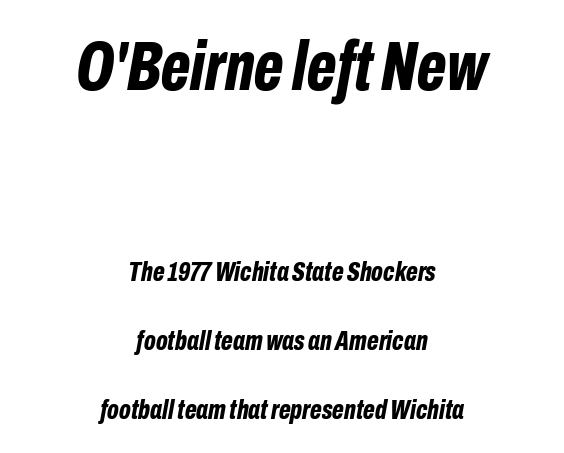
Q: Is the text bold? A: Yes.
Q: Is the text italic (slanted)? A: Yes, it leans right by about 10 degrees.
Q: Is the text underlined? A: No.
Q: How is the paragraph aligned? A: Centered.
Q: Is the spacing between letters normal or unusually wide? A: Normal.
Q: Is the spacing between lines tight, normal or loose? A: Loose.
Q: Which block of text is set in a larger size, the first (top) or the second (bottom)? A: The first (top) one.
Q: Width (condensed, normal, or wide)? A: Condensed.
Q: Stroke contrast? A: Low.
Q: x-height? A: Medium.
Q: Monospaced? A: No.
